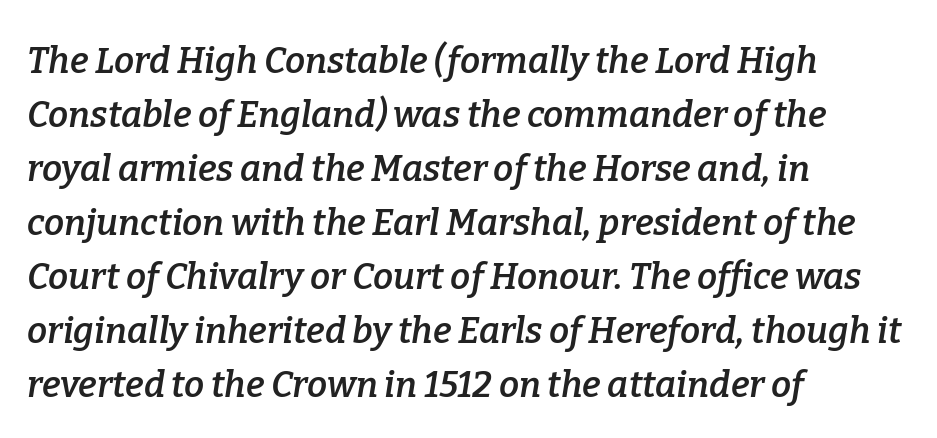
Q: Is the text bold? A: Semi-bold.
Q: Is the text italic (slanted)? A: Yes, it leans right by about 9 degrees.
Q: Is the typeface a serif or a sans-serif typeface? A: Serif.
Q: Is the text underlined? A: No.
Q: How is the paragraph aligned? A: Left-aligned.
Q: Is the spacing between letters normal or unusually wide? A: Normal.
Q: Is the spacing between lines tight, normal or loose? A: Normal.
Q: Width (condensed, normal, or wide)? A: Normal.
Q: Stroke contrast? A: Low.
Q: x-height? A: Medium.
Q: Monospaced? A: No.
